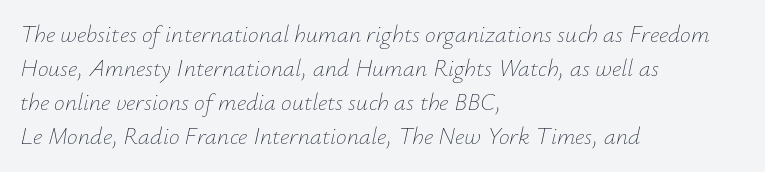
The image shows 24 px text type, italic (leaning right); set left-aligned, normal line spacing (1.42x), normal letter spacing, not underlined.
